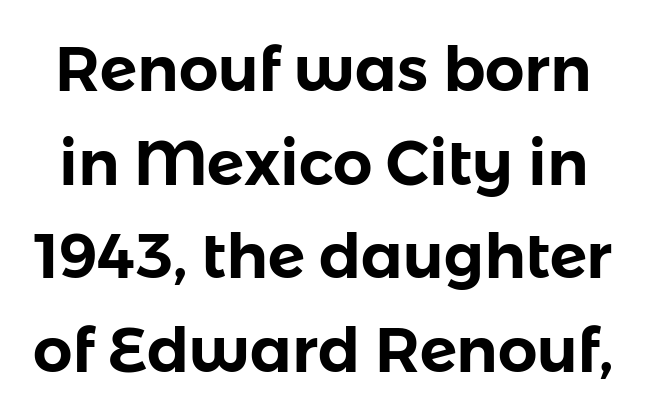
{"serif": "no", "italic": "no", "width": "normal", "stroke_contrast": "low", "x_height": "medium", "monospaced": "no", "underline": "no", "line_spacing": "normal", "line_spacing_ratio": 1.51, "letter_spacing": "normal", "letter_spacing_em": 0.0, "glyph_px": 62}
